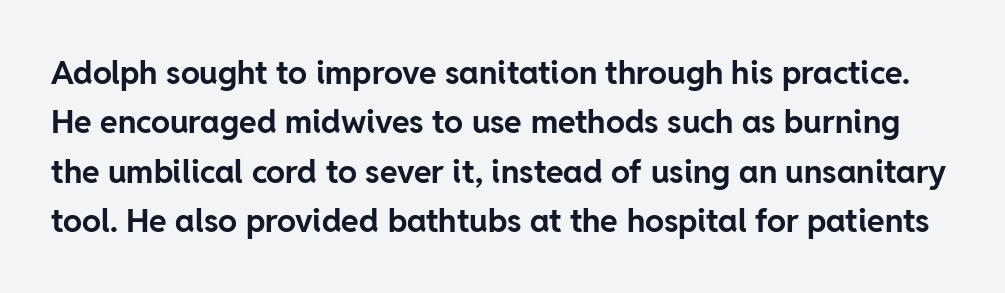
{"serif": "no", "italic": "no", "bold": "yes", "weight": "bold", "width": "normal", "stroke_contrast": "low", "x_height": "medium", "monospaced": "no", "underline": "no", "line_spacing": "normal", "line_spacing_ratio": 1.54, "letter_spacing": "normal", "letter_spacing_em": 0.0, "glyph_px": 32}
